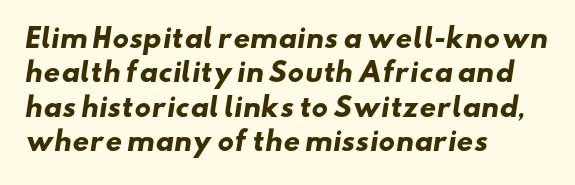
Q: Is the text bold? A: Yes.
Q: Is the text underlined? A: No.
Q: How is the paragraph aligned? A: Left-aligned.
Q: Is the spacing between letters normal or unusually wide? A: Normal.
Q: Is the spacing between lines tight, normal or loose? A: Normal.
